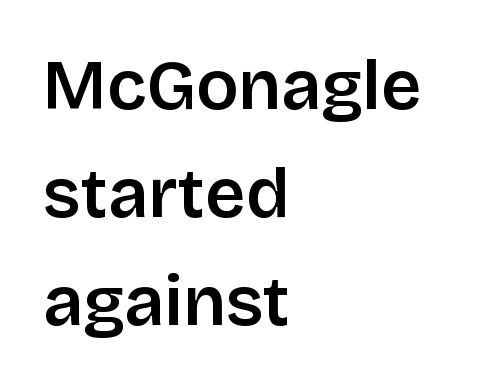
{"serif": "no", "italic": "no", "width": "normal", "stroke_contrast": "low", "x_height": "large", "monospaced": "no", "underline": "no", "align": "left", "line_spacing": "normal", "line_spacing_ratio": 1.54, "letter_spacing": "normal", "letter_spacing_em": 0.0, "glyph_px": 70}
